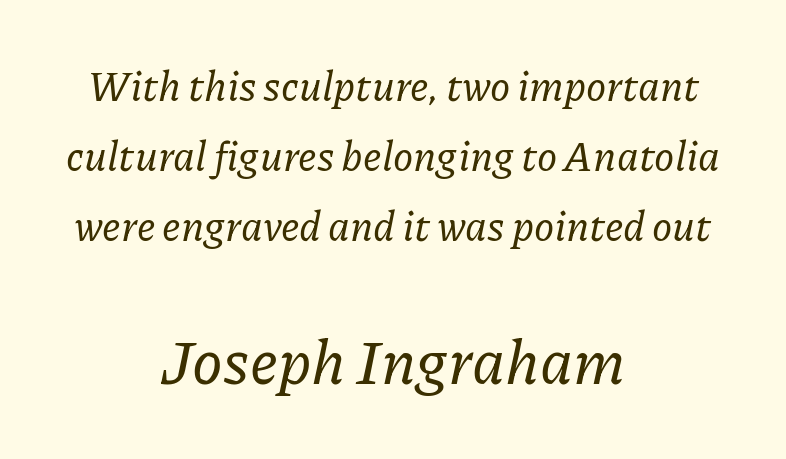
Q: Is the text italic (slanted)? A: Yes, it leans right by about 11 degrees.
Q: Is the typeface a serif or a sans-serif typeface? A: Serif.
Q: Is the text underlined? A: No.
Q: How is the paragraph aligned? A: Centered.
Q: Is the spacing between letters normal or unusually wide? A: Normal.
Q: Which block of text is set in a larger size, the first (top) or the second (bottom)? A: The second (bottom) one.
Q: Width (condensed, normal, or wide)? A: Normal.
Q: Stroke contrast? A: Low.
Q: x-height? A: Medium.
Q: Monospaced? A: No.
